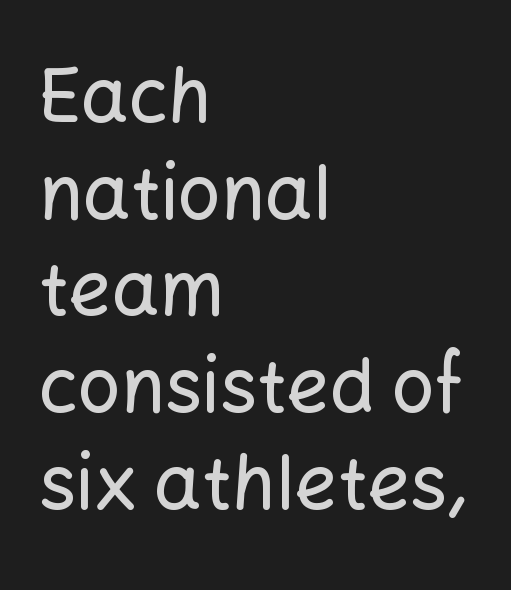
{"serif": "no", "italic": "no", "width": "normal", "stroke_contrast": "low", "x_height": "medium", "monospaced": "no", "underline": "no", "align": "left", "line_spacing": "normal", "line_spacing_ratio": 1.29, "letter_spacing": "normal", "letter_spacing_em": 0.0, "glyph_px": 75}
